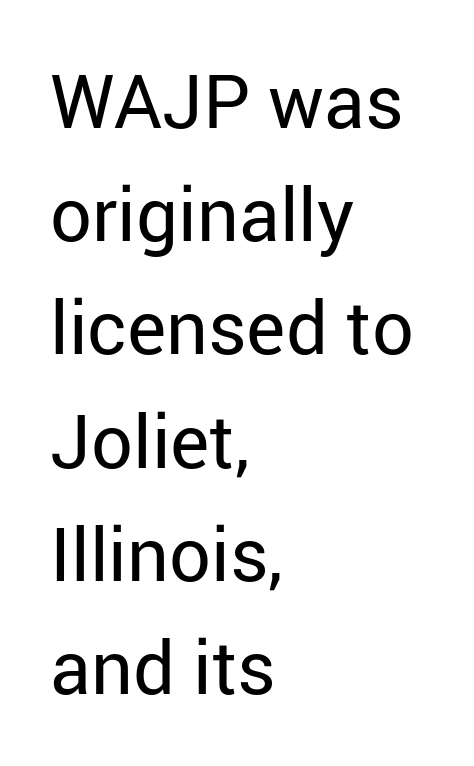
Q: Is the text bold? A: No.
Q: Is the text italic (slanted)? A: No, it is upright.
Q: Is the typeface a serif or a sans-serif typeface? A: Sans-serif.
Q: Is the text underlined? A: No.
Q: How is the paragraph aligned? A: Left-aligned.
Q: Is the spacing between letters normal or unusually wide? A: Normal.
Q: Is the spacing between lines tight, normal or loose? A: Normal.
Q: Width (condensed, normal, or wide)? A: Normal.
Q: Stroke contrast? A: Low.
Q: x-height? A: Medium.
Q: Monospaced? A: No.
